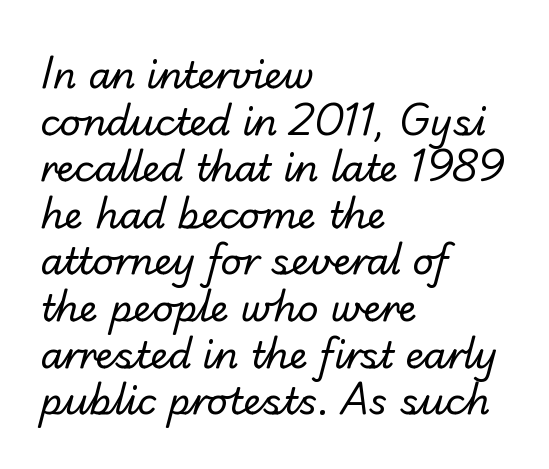
Q: Is the text bold? A: No.
Q: Is the typeface a serif or a sans-serif typeface? A: Sans-serif.
Q: Is the text underlined? A: No.
Q: How is the paragraph aligned? A: Left-aligned.
Q: Is the spacing between letters normal or unusually wide? A: Normal.
Q: Is the spacing between lines tight, normal or loose? A: Normal.
Q: Width (condensed, normal, or wide)? A: Normal.
Q: Stroke contrast? A: Low.
Q: x-height? A: Small.
Q: Monospaced? A: No.
